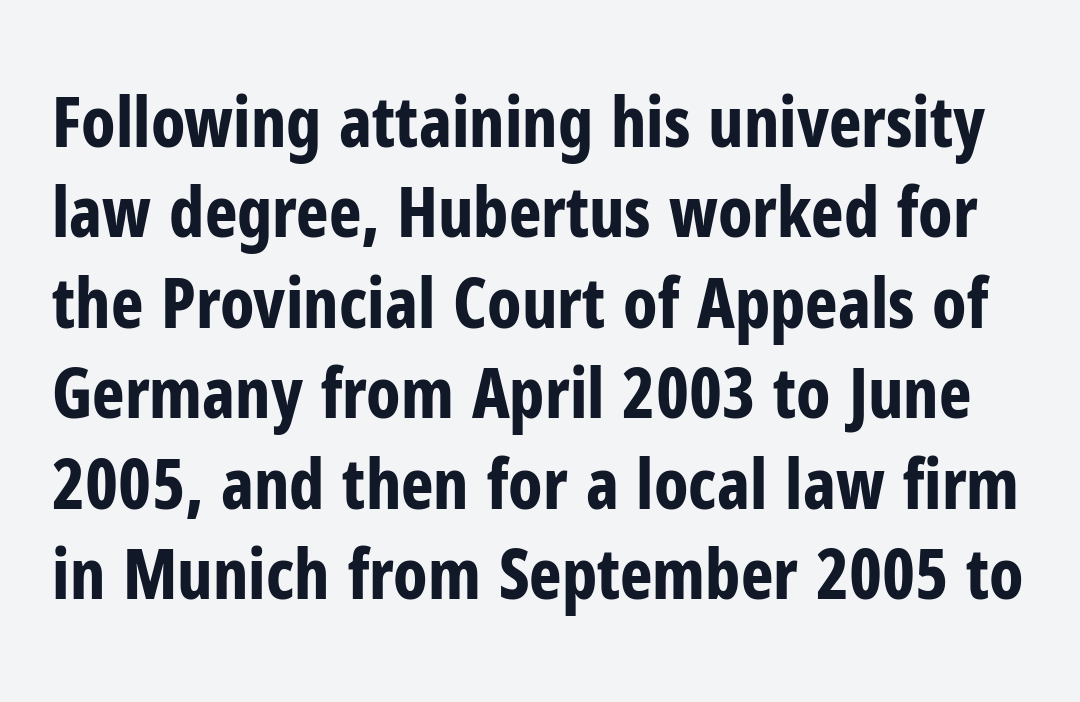
Q: Is the text bold? A: Yes.
Q: Is the text italic (slanted)? A: No, it is upright.
Q: Is the typeface a serif or a sans-serif typeface? A: Sans-serif.
Q: Is the text underlined? A: No.
Q: Is the spacing between letters normal or unusually wide? A: Normal.
Q: Is the spacing between lines tight, normal or loose? A: Normal.
Q: Width (condensed, normal, or wide)? A: Condensed.
Q: Stroke contrast? A: Low.
Q: x-height? A: Medium.
Q: Monospaced? A: No.
